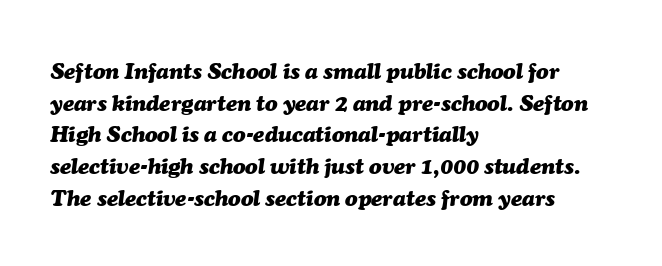
The image shows 23 px bold type, italic (leaning right); set left-aligned, normal line spacing (1.38x), normal letter spacing, not underlined.
